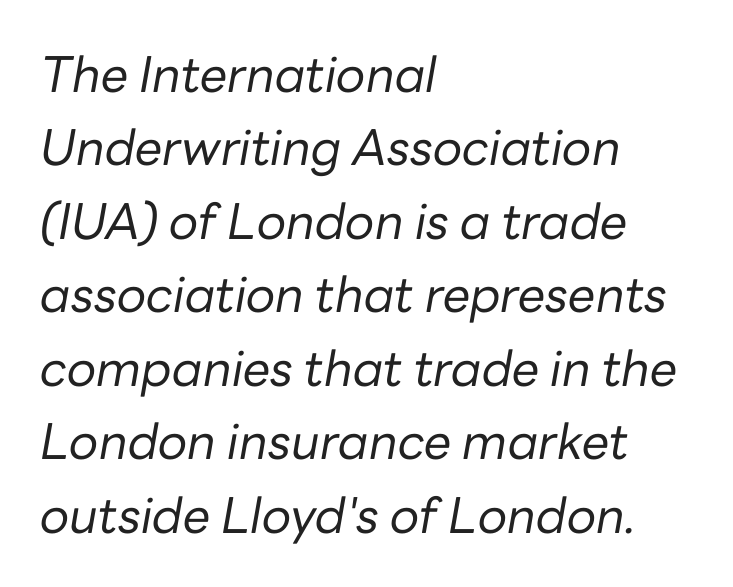
{"italic": "yes", "lean": "right", "slant_degrees": 10, "bold": "no", "weight": "regular", "width": "normal", "stroke_contrast": "low", "x_height": "medium", "monospaced": "no", "underline": "no", "align": "left", "line_spacing": "normal", "line_spacing_ratio": 1.5, "letter_spacing": "normal", "letter_spacing_em": 0.0, "glyph_px": 49}
